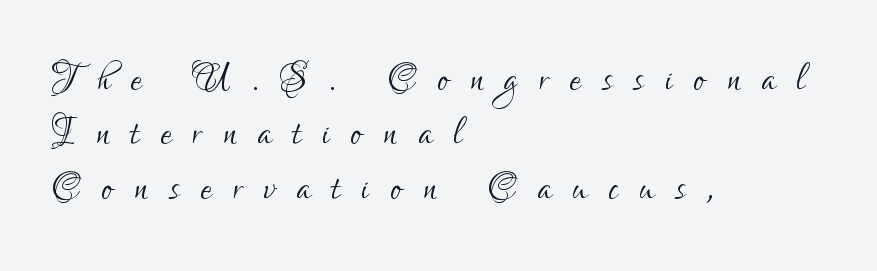
Q: Is the text bold? A: No.
Q: Is the text italic (slanted)? A: Yes.
Q: Is the typeface a serif or a sans-serif typeface? A: Sans-serif.
Q: Is the text underlined? A: No.
Q: How is the paragraph aligned? A: Left-aligned.
Q: Is the spacing between letters normal or unusually wide? A: Unusually wide.
Q: Is the spacing between lines tight, normal or loose? A: Tight.
Q: Width (condensed, normal, or wide)? A: Condensed.
Q: Stroke contrast? A: Low.
Q: x-height? A: Small.
Q: Monospaced? A: No.
